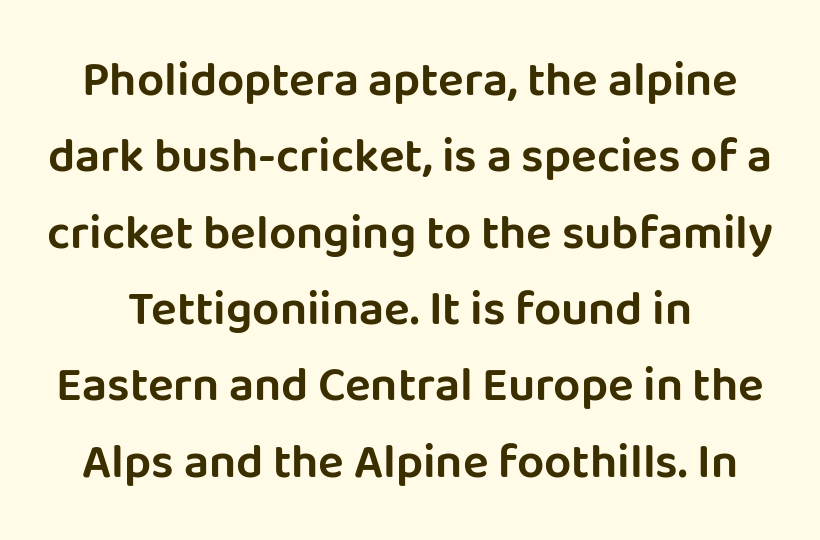
The image shows 48 px sans-serif type, upright; set normal line spacing (1.59x), normal letter spacing, not underlined; low stroke contrast and a large x-height.
